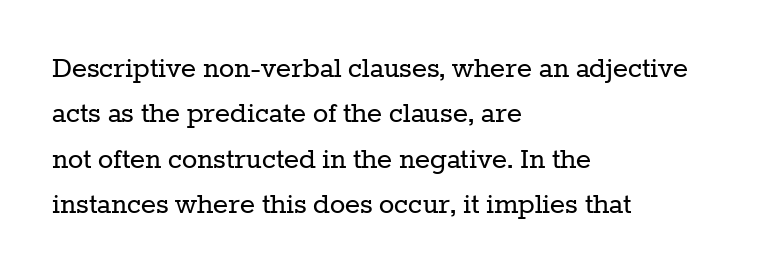
Q: Is the text bold? A: No.
Q: Is the text italic (slanted)? A: No, it is upright.
Q: Is the typeface a serif or a sans-serif typeface? A: Serif.
Q: Is the text underlined? A: No.
Q: How is the paragraph aligned? A: Left-aligned.
Q: Is the spacing between letters normal or unusually wide? A: Normal.
Q: Is the spacing between lines tight, normal or loose? A: Normal.
Q: Width (condensed, normal, or wide)? A: Normal.
Q: Stroke contrast? A: Low.
Q: x-height? A: Medium.
Q: Monospaced? A: No.
